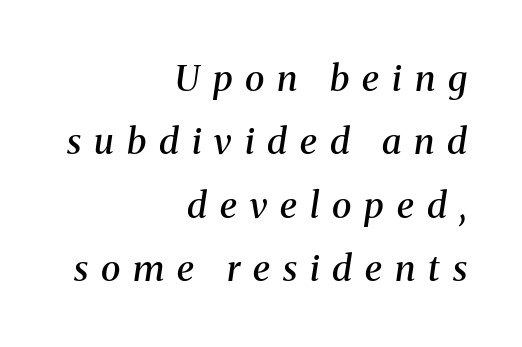
These lines were composed using italics. Bare-footed words on every line. Between one letter and the next there's a generous, obvious gap. Each letter keeps its own natural width here, so spacing adapts to shape. Line endings align vertically; line beginnings do not. The sample has been set in demibold, a notch under bold.
